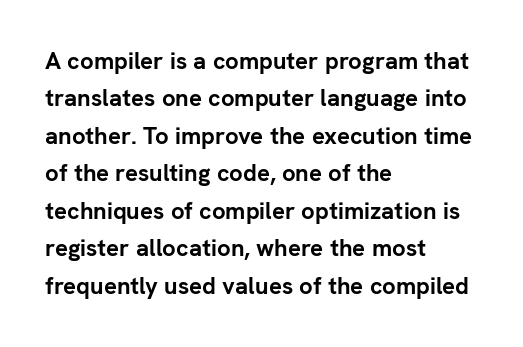
{"italic": "no", "bold": "yes", "underline": "no", "align": "left", "line_spacing": "normal", "line_spacing_ratio": 1.56, "letter_spacing": "normal", "letter_spacing_em": 0.0, "glyph_px": 24}
